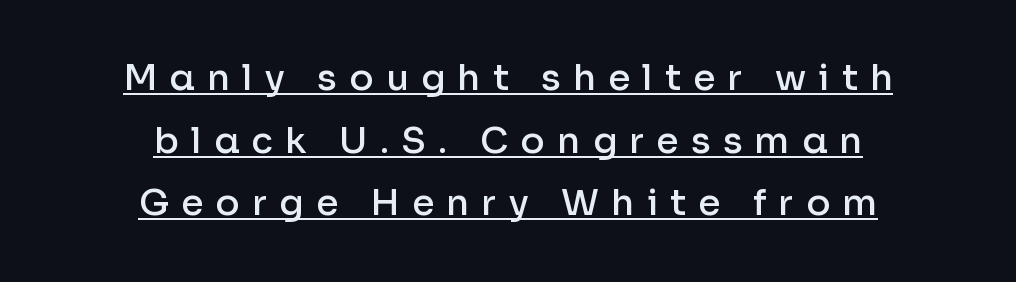
The image shows 36 px semibold sans-serif type, upright; set centered, line spacing 1.74x, unusually wide letter spacing (+0.34 em), underlined; low stroke contrast and a medium x-height.
